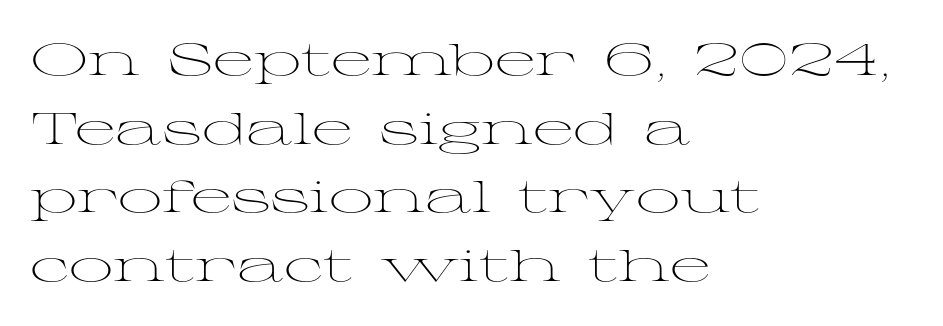
Default kerning and tracking; the words read as compact shapes. This sample uses a serif face. Evenly set lines give the paragraph a standard silhouette. These lines are rendered in a variable-pitch font. The weight tops out at a normal text grade. The letters stand straight up with perfectly vertical stems.
